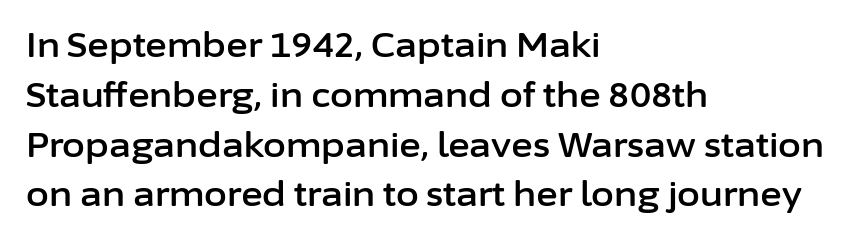
Proportional: the letters do not fall into vertical columns. A typesetter would call this leading conventional body-copy spacing. Underlining? Definitely not there. Designer's note — italics off, roman on. A classic flush-left, rag-right setting is used for this passage. What stands out about the letter spacing? Nothing — it is the standard amount.
